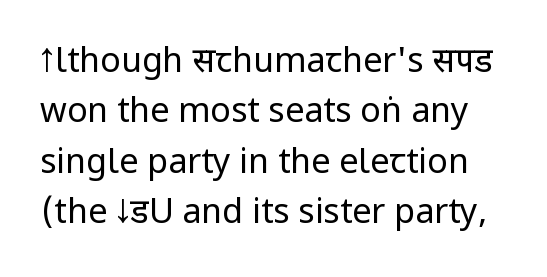
{"serif": "no", "italic": "no", "bold": "no", "weight": "regular", "width": "condensed", "stroke_contrast": "low", "x_height": "large", "monospaced": "no", "underline": "no", "line_spacing": "normal", "line_spacing_ratio": 1.48, "letter_spacing": "normal", "letter_spacing_em": 0.0, "glyph_px": 34}
